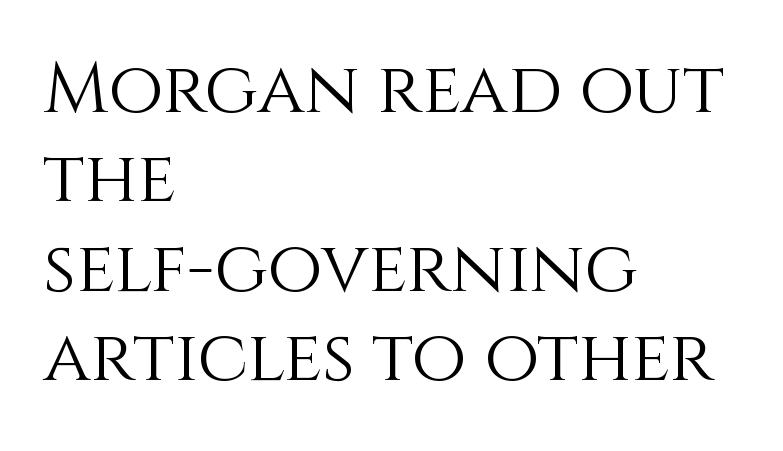
{"italic": "no", "bold": "no", "weight": "light", "width": "normal", "x_height": "large", "monospaced": "no", "underline": "no", "align": "left", "line_spacing": "normal", "line_spacing_ratio": 1.26, "letter_spacing": "normal", "letter_spacing_em": 0.0, "glyph_px": 71}
